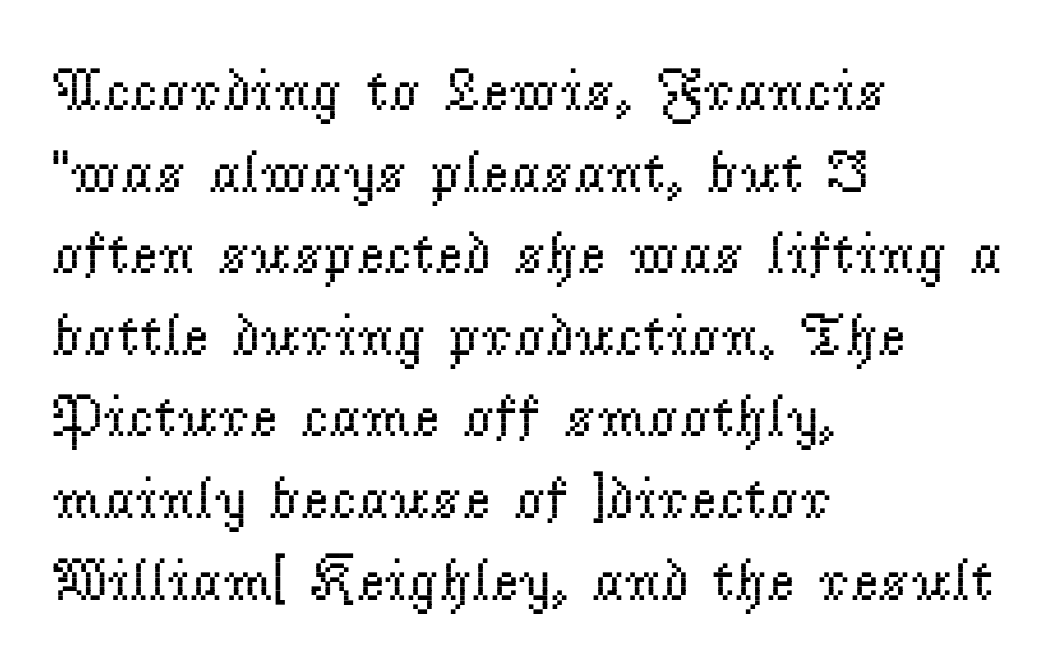
The image shows 60 px regular-weight serif type, upright; set left-aligned, normal line spacing (1.36x), normal letter spacing, not underlined; low stroke contrast and a small x-height.
